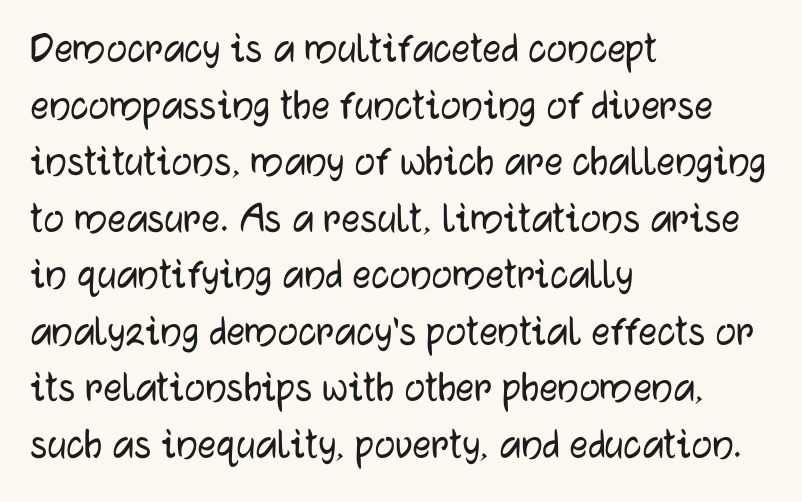
The image shows 46 px sans-serif type, upright; set left-aligned, line spacing 1.23x, normal letter spacing, not underlined; low stroke contrast and a medium x-height.
